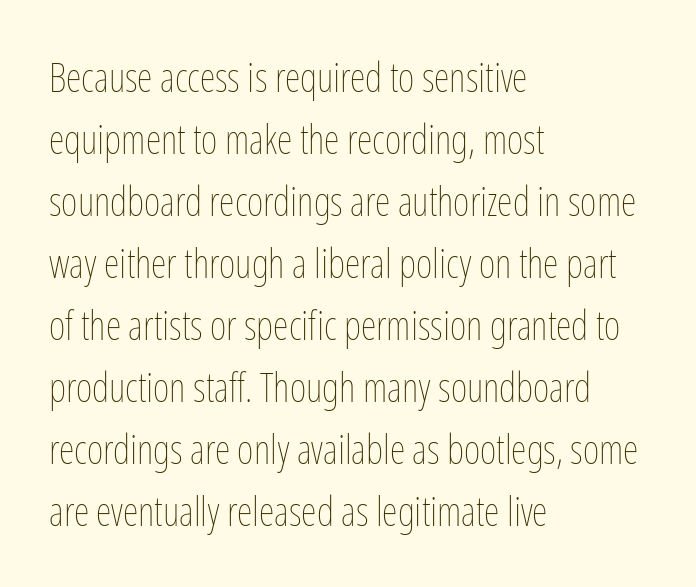
The image shows 40 px thin, condensed type, upright; set left-aligned, normal line spacing (1.55x), normal letter spacing, not underlined; low stroke contrast and a medium x-height.
